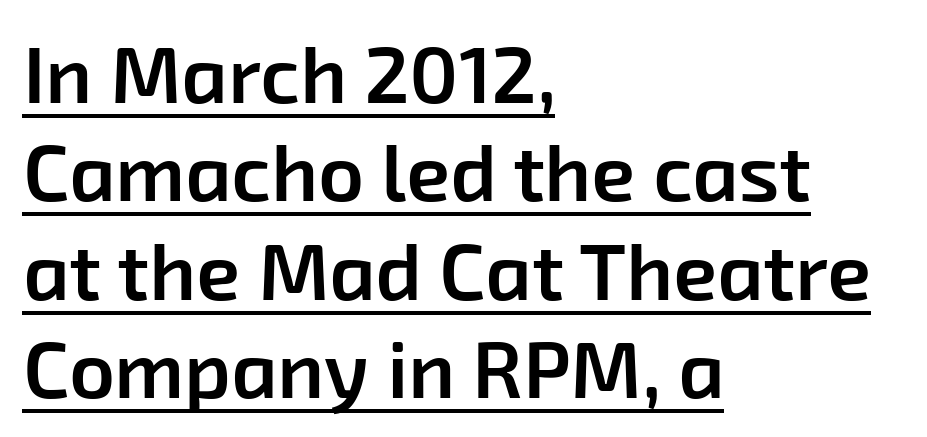
{"serif": "no", "bold": "semi", "weight": "semibold", "width": "normal", "stroke_contrast": "low", "x_height": "medium", "monospaced": "no", "underline": "yes", "align": "left", "line_spacing_ratio": 1.23, "letter_spacing": "normal", "letter_spacing_em": 0.0, "glyph_px": 80}
